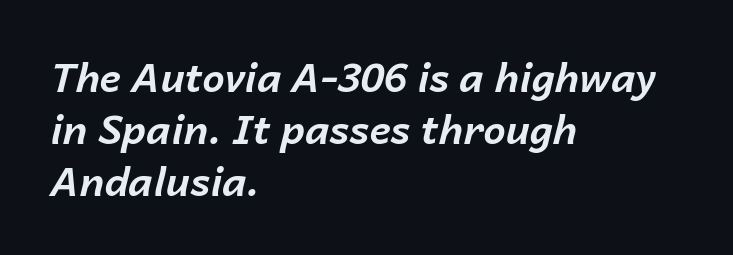
The letterforms sit shoulder to shoulder at normal distance. One-word summary of the alignment: left. Notice how the stems are inclined rather than vertical — that's the hallmark of italics. Unmarked baselines from the first word to the last.
